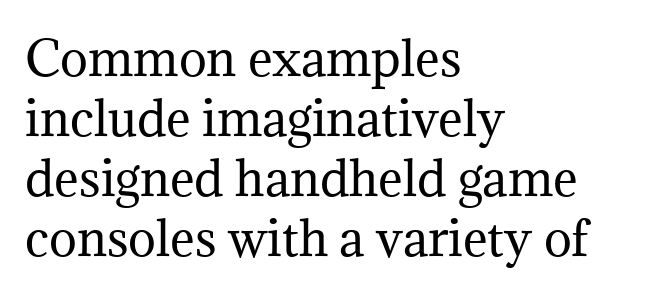
Q: Is the text bold? A: No.
Q: Is the text italic (slanted)? A: No, it is upright.
Q: Is the typeface a serif or a sans-serif typeface? A: Serif.
Q: Is the text underlined? A: No.
Q: How is the paragraph aligned? A: Left-aligned.
Q: Is the spacing between letters normal or unusually wide? A: Normal.
Q: Is the spacing between lines tight, normal or loose? A: Normal.
Q: Width (condensed, normal, or wide)? A: Normal.
Q: Stroke contrast? A: Medium.
Q: x-height? A: Medium.
Q: Monospaced? A: No.
